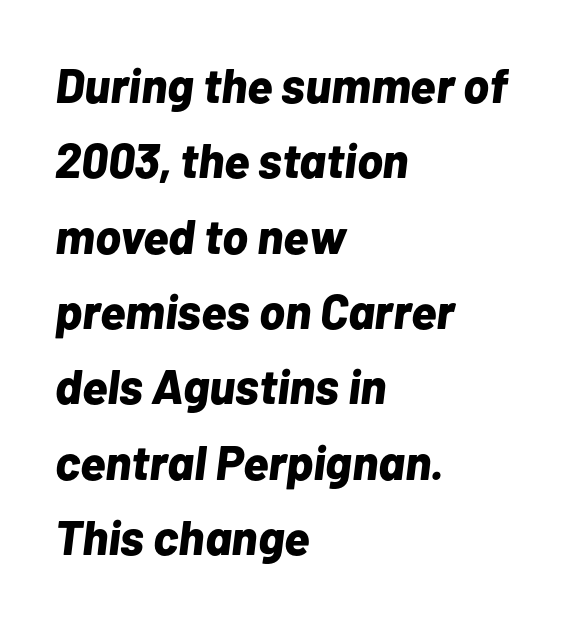
Looks like regular typesetting: each glyph gets only the width it needs. Honestly, the letter spacing is just normal — you wouldn't notice it. The ragged edge is on the right, which tells us the setting is flush left. No word sits above an underline. What's the leading like? Ordinary, nothing unusual. Quick note: italic.
